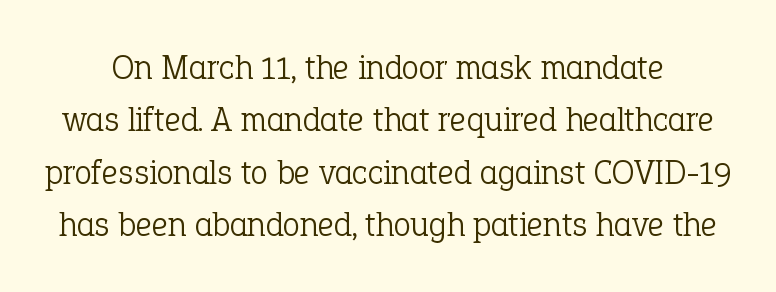
{"serif": "yes", "italic": "no", "bold": "no", "weight": "light", "width": "normal", "stroke_contrast": "low", "x_height": "medium", "monospaced": "no", "underline": "no", "line_spacing": "normal", "line_spacing_ratio": 1.5, "letter_spacing": "normal", "letter_spacing_em": 0.0, "glyph_px": 35}
